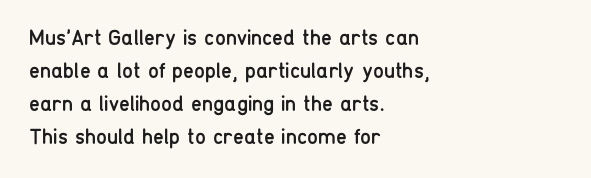
Q: Is the text bold? A: No.
Q: Is the text italic (slanted)? A: No, it is upright.
Q: Is the text underlined? A: No.
Q: How is the paragraph aligned? A: Left-aligned.
Q: Is the spacing between letters normal or unusually wide? A: Normal.
Q: Is the spacing between lines tight, normal or loose? A: Normal.
